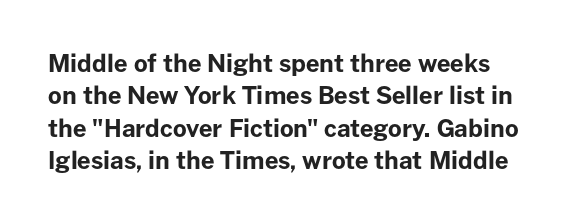
Q: Is the text bold? A: Yes.
Q: Is the text italic (slanted)? A: No, it is upright.
Q: Is the text underlined? A: No.
Q: Is the spacing between letters normal or unusually wide? A: Normal.
Q: Is the spacing between lines tight, normal or loose? A: Normal.
